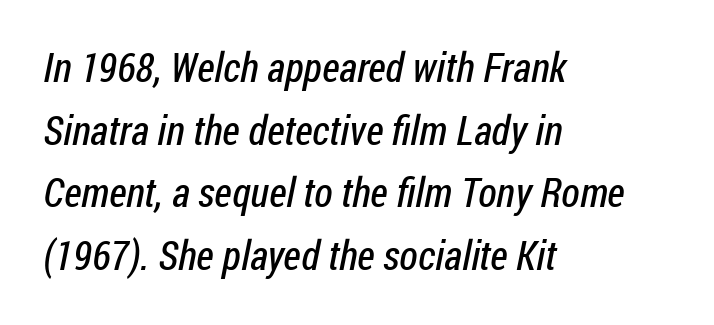
Caption: standard tracking, unaltered. The rendering uses natural spacing where letterforms have individual widths. The glyphs are unaccompanied by any horizontal stroke below them. Unlike a traditional serif, this face leaves its strokes unadorned. These lines sit exactly where default settings would place them.
